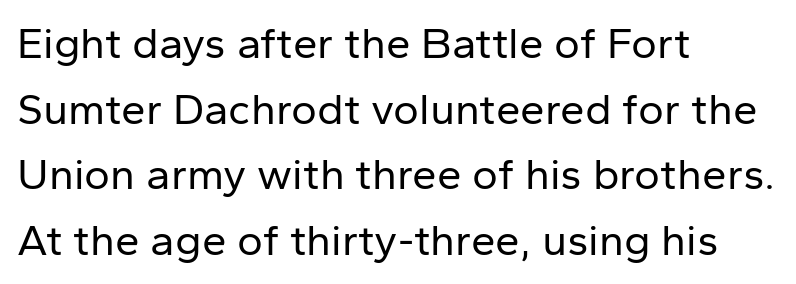
Q: Is the text bold? A: No.
Q: Is the text italic (slanted)? A: No, it is upright.
Q: Is the typeface a serif or a sans-serif typeface? A: Sans-serif.
Q: Is the text underlined? A: No.
Q: How is the paragraph aligned? A: Left-aligned.
Q: Is the spacing between letters normal or unusually wide? A: Normal.
Q: Is the spacing between lines tight, normal or loose? A: Normal.
Q: Width (condensed, normal, or wide)? A: Normal.
Q: Stroke contrast? A: Low.
Q: x-height? A: Medium.
Q: Monospaced? A: No.
